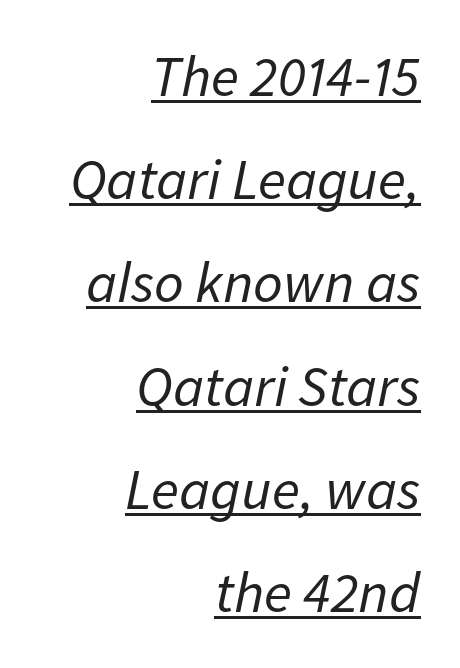
Q: Is the text bold? A: No.
Q: Is the text italic (slanted)? A: Yes, it leans right by about 11 degrees.
Q: Is the text underlined? A: Yes.
Q: How is the paragraph aligned? A: Right-aligned.
Q: Is the spacing between letters normal or unusually wide? A: Normal.
Q: Width (condensed, normal, or wide)? A: Normal.
Q: Stroke contrast? A: Low.
Q: x-height? A: Medium.
Q: Monospaced? A: No.
